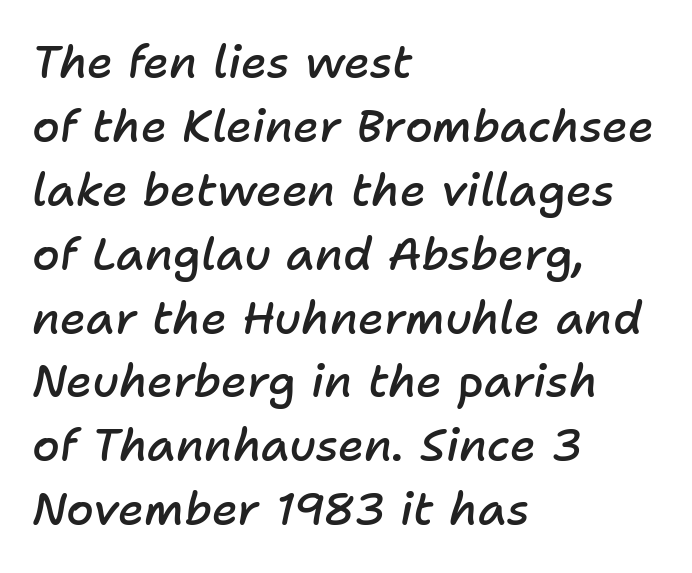
The image shows 45 px semibold type, italic (leaning right); set left-aligned, normal line spacing (1.42x), normal letter spacing, not underlined; low stroke contrast and a medium x-height.
